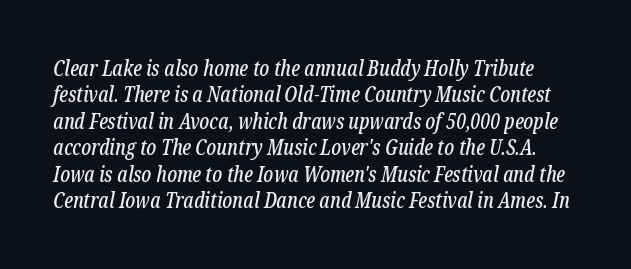
The image shows 21 px text type, italic (leaning right); set normal line spacing (1.26x), normal letter spacing, not underlined.
